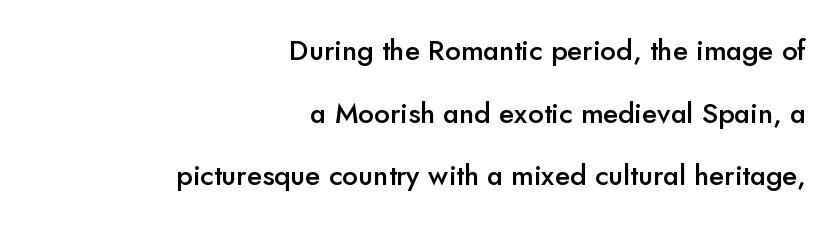
{"serif": "no", "italic": "no", "bold": "semi", "weight": "semibold", "width": "normal", "stroke_contrast": "low", "x_height": "small", "monospaced": "no", "underline": "no", "align": "right", "line_spacing": "loose", "line_spacing_ratio": 2.24, "letter_spacing": "normal", "letter_spacing_em": 0.0, "glyph_px": 28}
